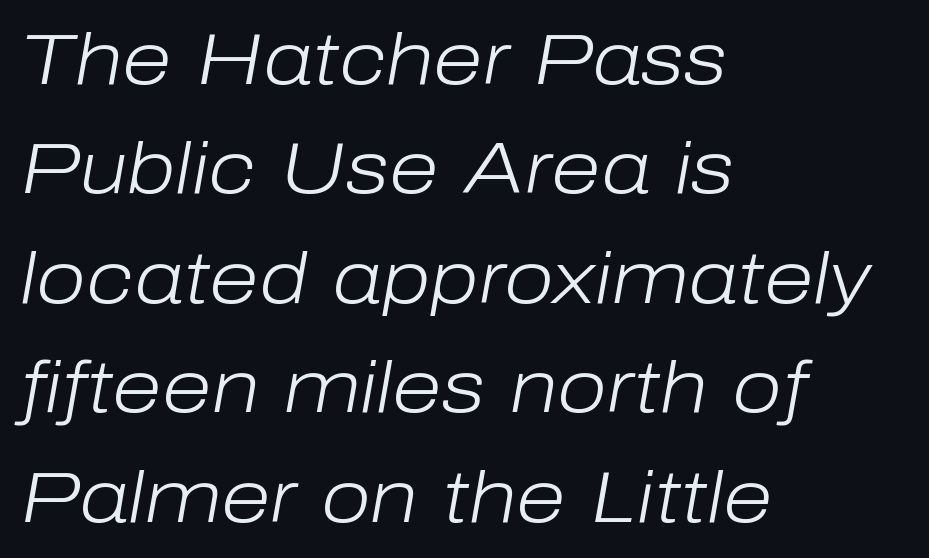
Is this a heavy cut? Hardly; it is regular or lighter. These lines are rendered in a variable-pitch font. Glyph-to-glyph distance matches everyday printed text. The passage shown is not underscored anywhere.
